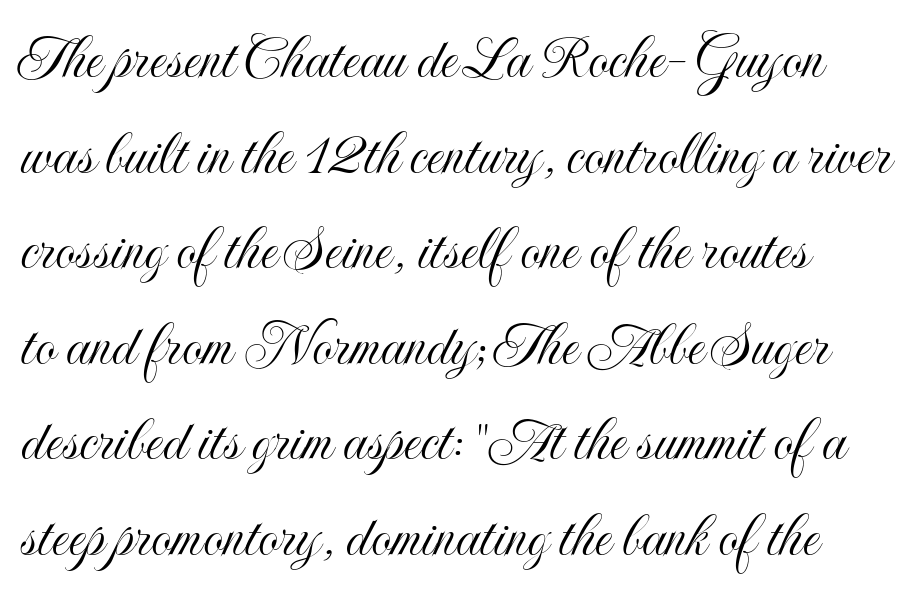
{"width": "condensed", "x_height": "small", "monospaced": "no", "underline": "no", "line_spacing": "normal", "line_spacing_ratio": 1.47, "letter_spacing": "normal", "letter_spacing_em": 0.0, "glyph_px": 65}
